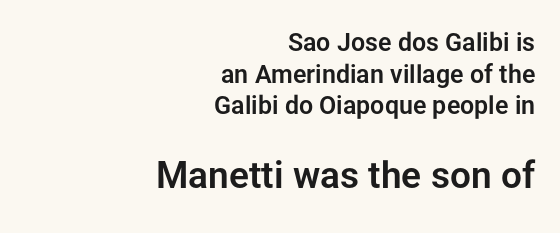
{"serif": "no", "italic": "no", "width": "normal", "stroke_contrast": "low", "x_height": "medium", "monospaced": "no", "underline": "no", "align": "right", "line_spacing": "normal", "line_spacing_ratio": 1.27, "letter_spacing": "normal", "letter_spacing_em": 0.0, "larger_block": "second", "size_ratio": 1.48, "glyph_px": 37}
